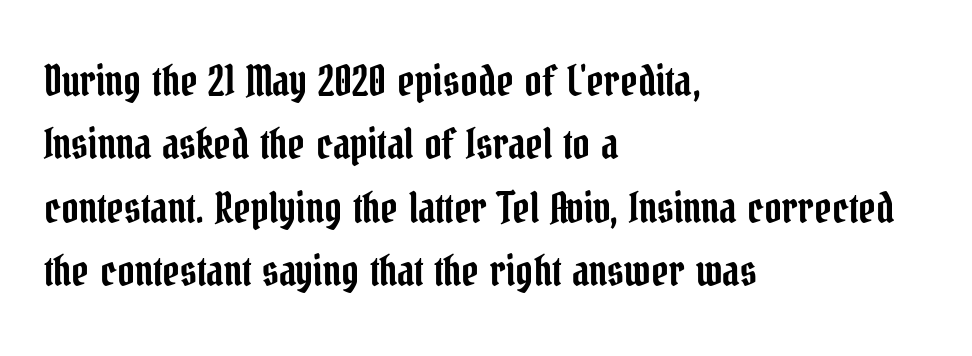
The image shows 42 px condensed serif type, upright; set left-aligned, normal line spacing (1.51x), normal letter spacing, not underlined; low stroke contrast and a medium x-height.
